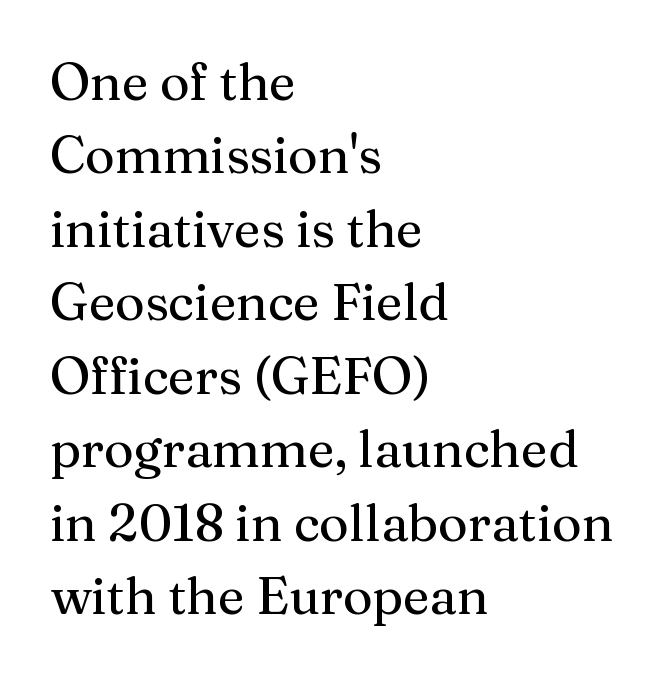
The passage shown is typeset with a serif family. Tall strokes in this sample are plumb rather than angled. This sample has the flowing, uneven cadence of proportional lettering. Between one letter and the next there's only the usual sliver of space.
